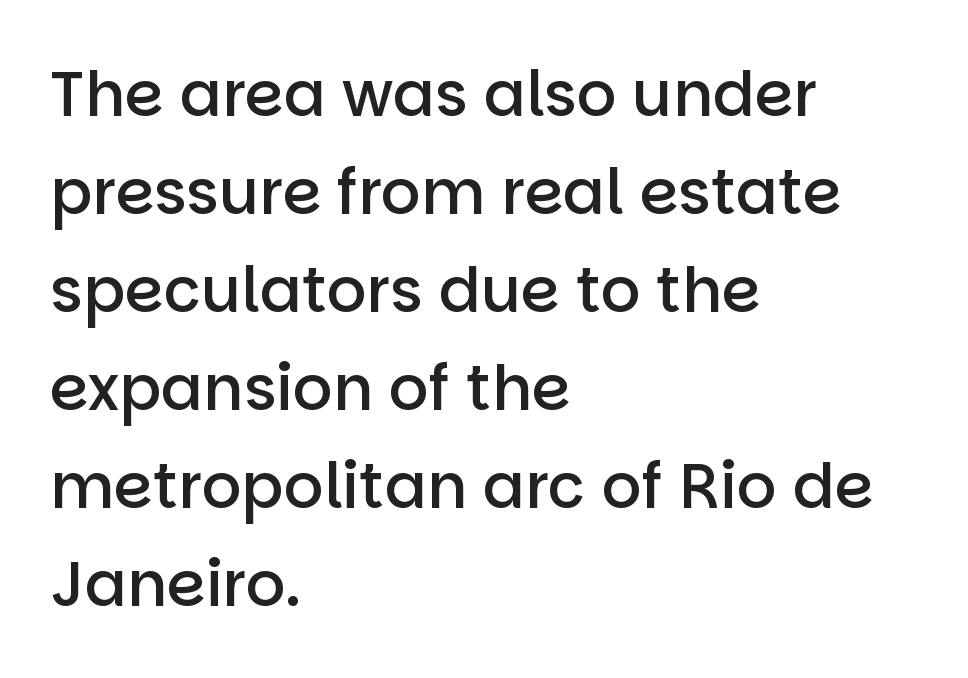
The characters display no serif detailing; their extremities are plain. Upright lettering throughout. Compared with typical body copy, the letter spacing here is the same. Rule under the text: the space is simply empty. A normal amount of white space separates one row of letters from the next.
